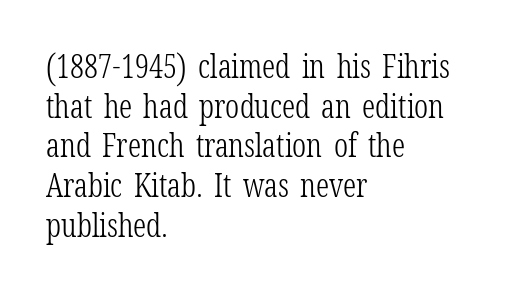
Here the designer chose a conventional face with non-uniform glyph widths. The face used here is seriffed, in the tradition of book romans. Quick note: underline off. Left-aligned paragraph, ragged on the right.
